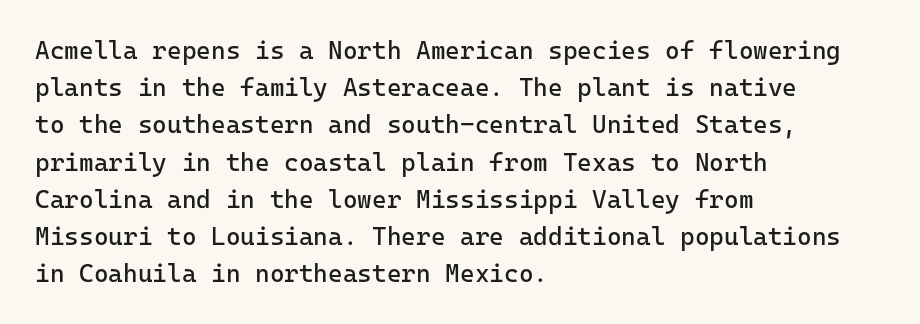
Each new line begins a customary step beneath the previous one. In CSS terms this would be text-align: left. Every character sits straight up, as roman type does. Inter-character spacing is left at the font's built-in metrics.
